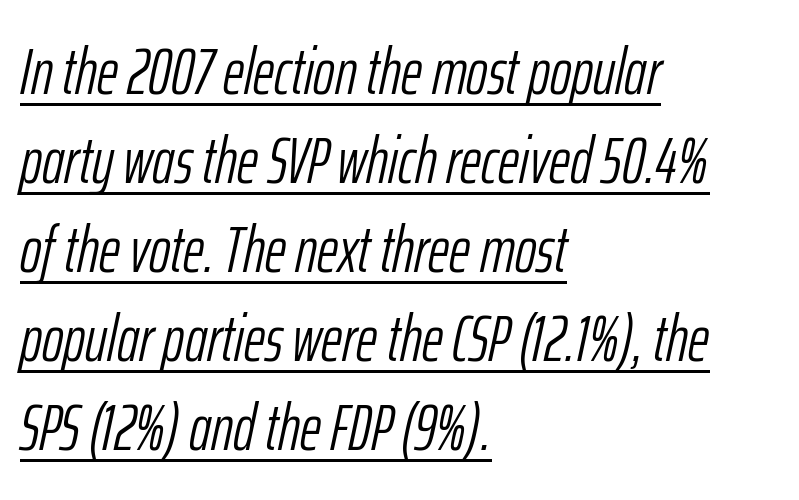
Summary of vertical rhythm: regular, with standard interline spacing. Bold? No — there's no thickening of the strokes. The rendering anchors every line to the left-hand side. The gaps between neighbouring characters are ordinary and unremarkable. Each letter keeps its own natural width here, so spacing adapts to shape.
